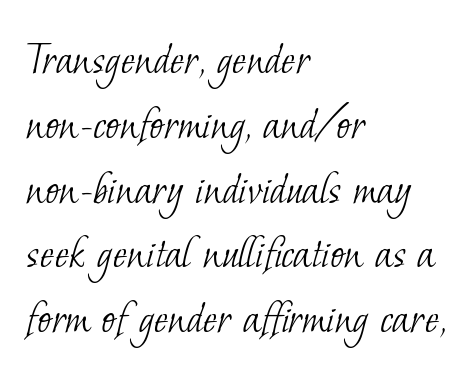
Q: Is the text bold? A: No.
Q: Is the typeface a serif or a sans-serif typeface? A: Serif.
Q: Is the text underlined? A: No.
Q: How is the paragraph aligned? A: Left-aligned.
Q: Is the spacing between letters normal or unusually wide? A: Normal.
Q: Is the spacing between lines tight, normal or loose? A: Normal.
Q: Width (condensed, normal, or wide)? A: Normal.
Q: Stroke contrast? A: Low.
Q: x-height? A: Small.
Q: Monospaced? A: No.
